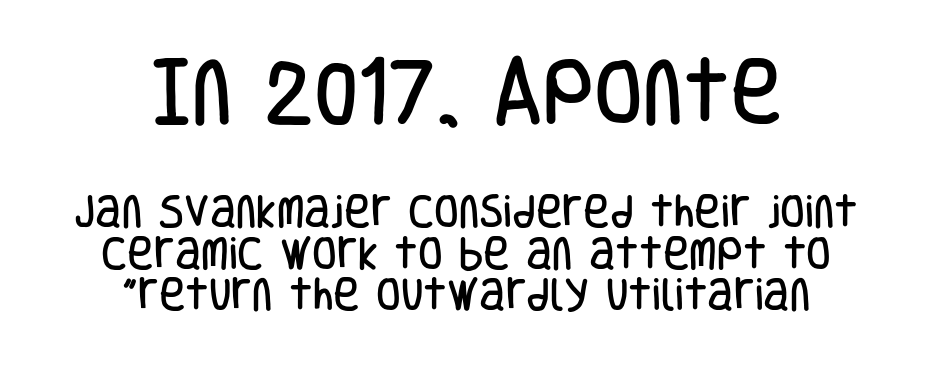
Q: Is the text italic (slanted)? A: No, it is upright.
Q: Is the typeface a serif or a sans-serif typeface? A: Sans-serif.
Q: Is the text underlined? A: No.
Q: How is the paragraph aligned? A: Centered.
Q: Is the spacing between letters normal or unusually wide? A: Normal.
Q: Is the spacing between lines tight, normal or loose? A: Tight.
Q: Which block of text is set in a larger size, the first (top) or the second (bottom)? A: The first (top) one.
Q: Width (condensed, normal, or wide)? A: Condensed.
Q: Stroke contrast? A: Low.
Q: x-height? A: Large.
Q: Monospaced? A: No.
